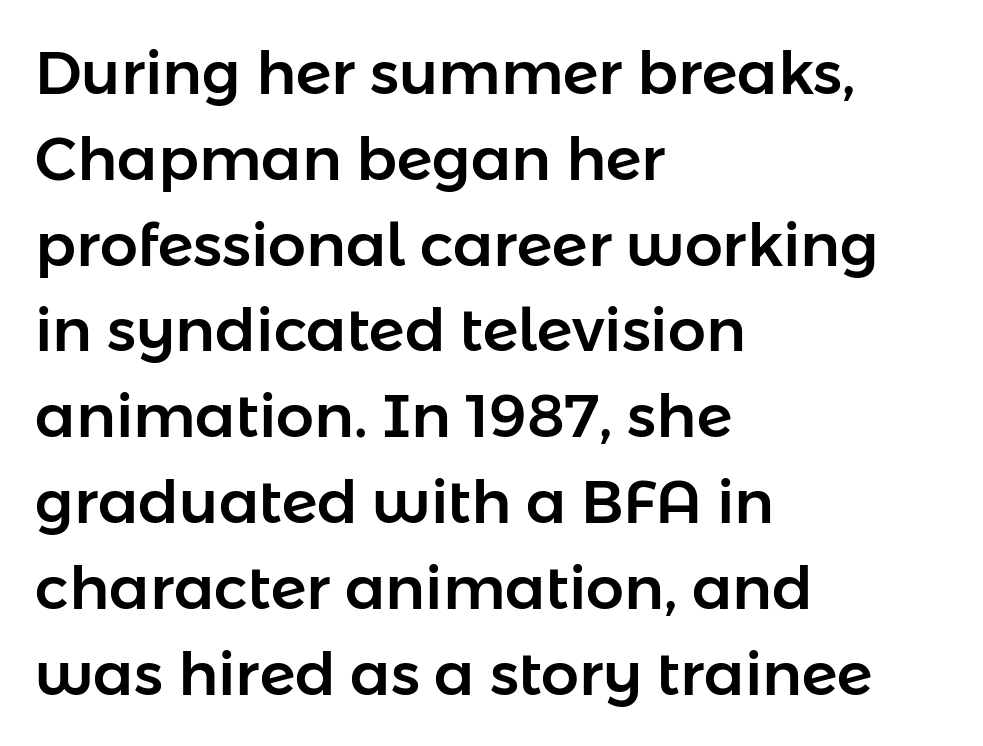
{"serif": "no", "italic": "no", "width": "normal", "stroke_contrast": "low", "x_height": "medium", "monospaced": "no", "underline": "no", "align": "left", "line_spacing": "normal", "line_spacing_ratio": 1.43, "letter_spacing": "normal", "letter_spacing_em": 0.0, "glyph_px": 60}
